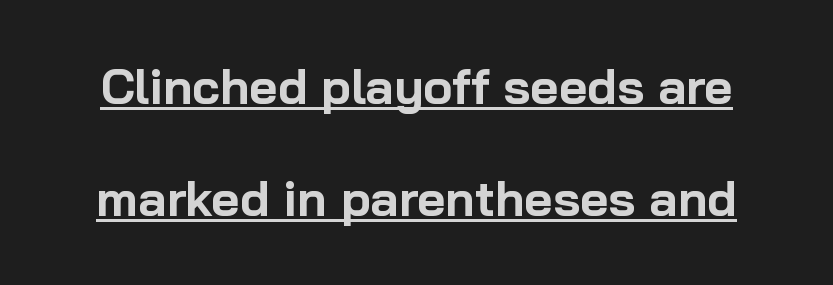
{"serif": "no", "italic": "no", "bold": "yes", "weight": "bold", "width": "normal", "stroke_contrast": "low", "x_height": "medium", "monospaced": "no", "underline": "yes", "line_spacing": "loose", "line_spacing_ratio": 2.29, "letter_spacing": "normal", "letter_spacing_em": 0.0, "glyph_px": 49}
